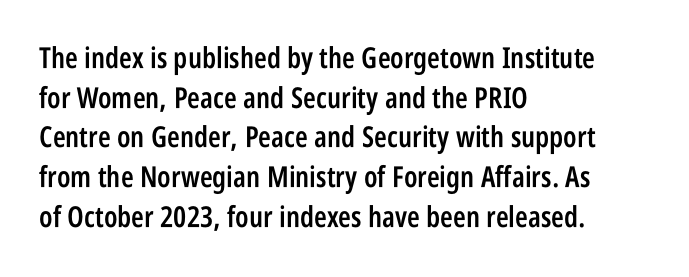
{"serif": "no", "italic": "no", "bold": "semi", "weight": "semibold", "width": "condensed", "stroke_contrast": "low", "x_height": "large", "monospaced": "no", "underline": "no", "align": "left", "line_spacing": "normal", "line_spacing_ratio": 1.37, "letter_spacing": "normal", "letter_spacing_em": 0.0, "glyph_px": 29}
